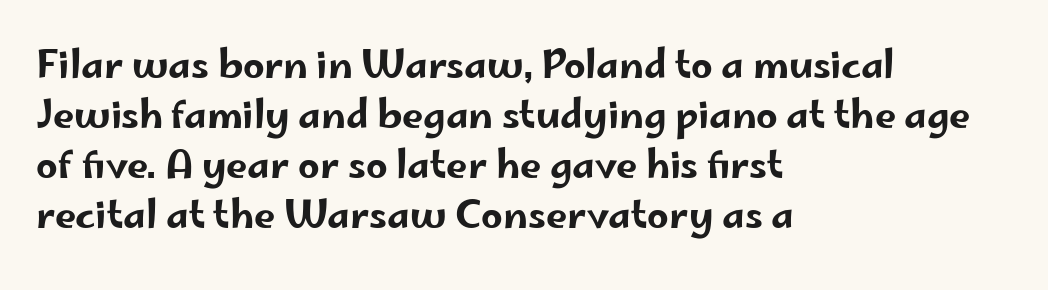
The image shows 38 px wide sans-serif type, upright; set left-aligned, normal line spacing (1.32x), normal letter spacing, not underlined; low stroke contrast and a small x-height.
